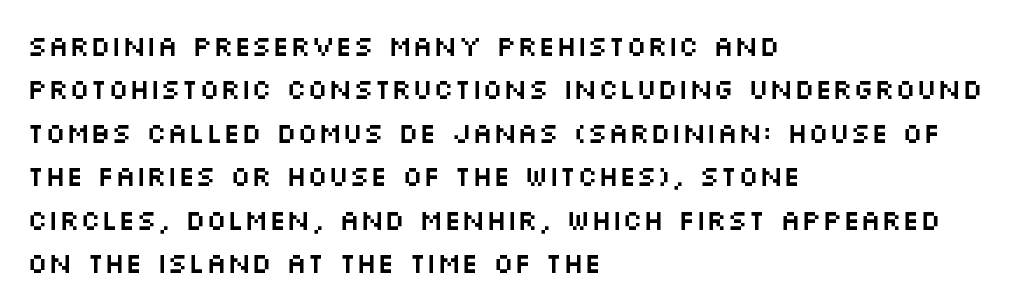
{"serif": "no", "italic": "no", "width": "wide", "stroke_contrast": "medium", "x_height": "large", "monospaced": "no", "underline": "no", "align": "left", "line_spacing": "normal", "line_spacing_ratio": 1.55, "letter_spacing": "normal", "letter_spacing_em": 0.0, "glyph_px": 28}
